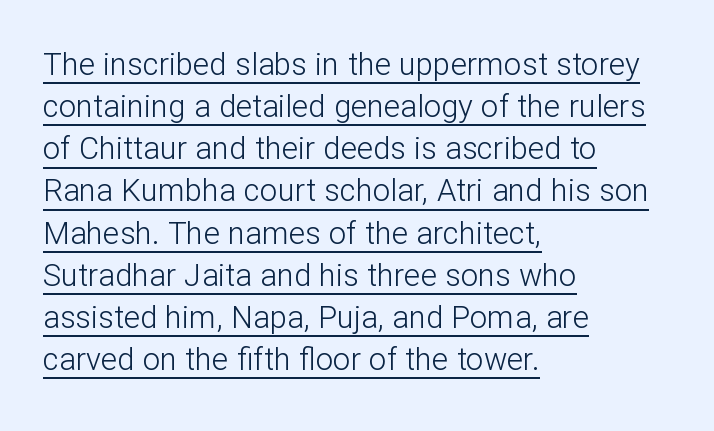
{"serif": "no", "italic": "no", "bold": "no", "weight": "light", "width": "normal", "stroke_contrast": "low", "x_height": "medium", "monospaced": "no", "underline": "yes", "align": "left", "line_spacing": "normal", "line_spacing_ratio": 1.36, "letter_spacing": "normal", "letter_spacing_em": 0.0, "glyph_px": 31}
